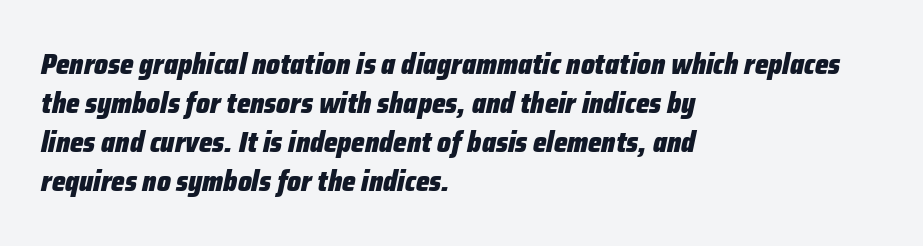
Every row of glyphs begins at an identical x-position on the left. Students, observe: this is what conventionally led text looks like. Strong, thick strokes mark this as bold type. Characters follow at the spacing the type designer built in. Descender tails drop into unmarked territory.
